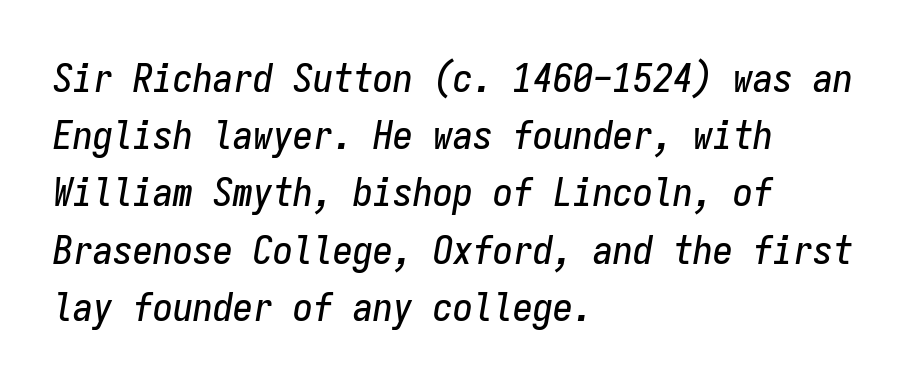
The image shows 40 px condensed type, italic (leaning right), monospaced; set left-aligned, normal line spacing (1.43x), normal letter spacing, not underlined; low stroke contrast and a medium x-height.
